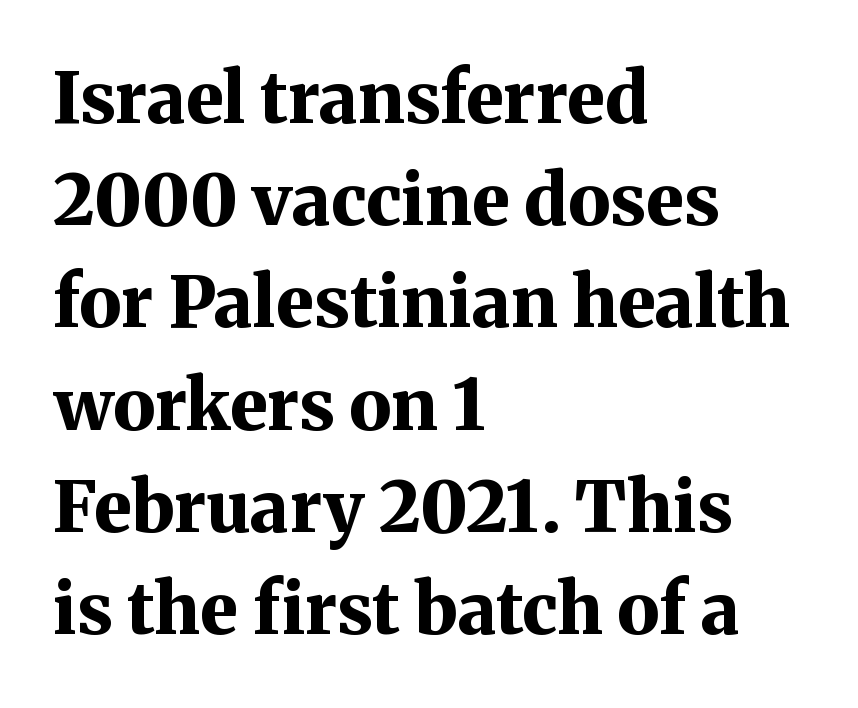
This sample uses plain, unmodified letter spacing. Underline: absent. No italicization has been applied; the sample stays upright. Notice how descenders clear the ascenders below comfortably — that's standard leading. Type style note: has serifs. The letters advance in unequal steps, a hallmark of proportional type.
